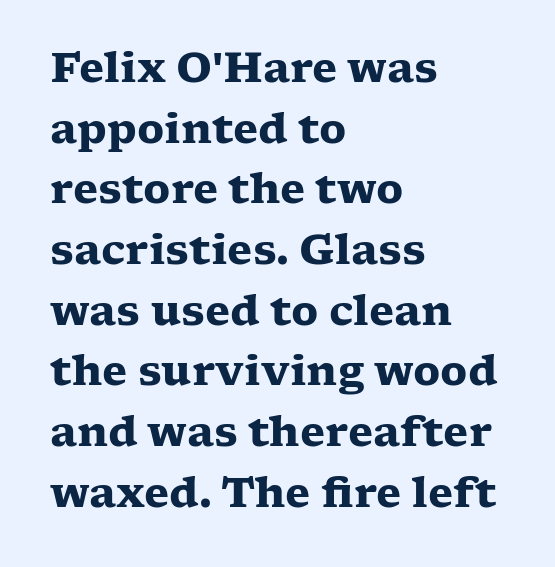
Bare-footed words on every line. Every row of glyphs begins at an identical x-position on the left. You can tell it's not italic because the verticals are truly vertical. The horizontal fit of the characters is conventional and even. The passage shown stacks its lines at a standard gap.
